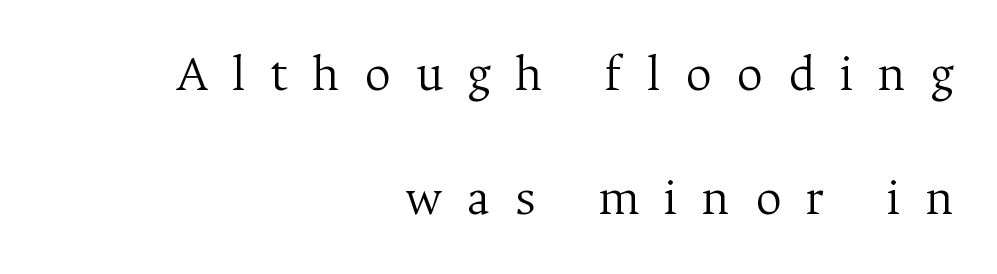
{"serif": "yes", "italic": "no", "bold": "no", "weight": "light", "width": "normal", "stroke_contrast": "medium", "x_height": "medium", "monospaced": "no", "underline": "no", "align": "right", "line_spacing": "loose", "line_spacing_ratio": 2.43, "letter_spacing": "wide", "letter_spacing_em": 0.49, "glyph_px": 51}
